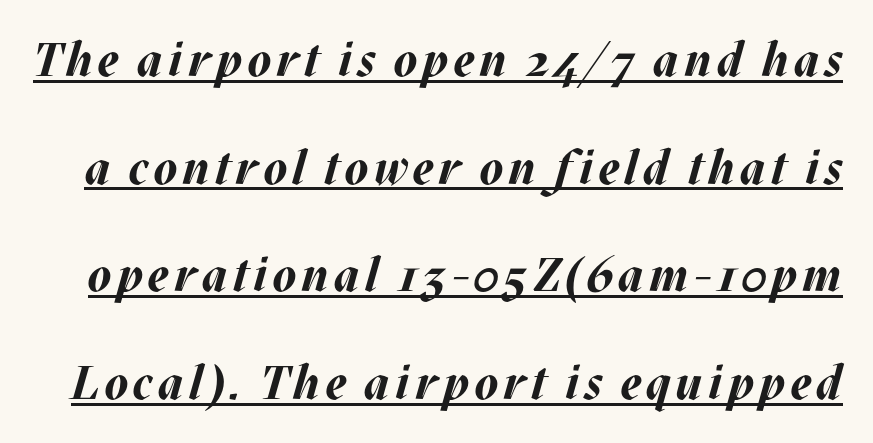
{"italic": "yes", "lean": "right", "slant_degrees": 17, "bold": "yes", "weight": "bold", "width": "normal", "stroke_contrast": "medium", "x_height": "large", "monospaced": "no", "underline": "yes", "line_spacing": "loose", "line_spacing_ratio": 2.29, "glyph_px": 47}
